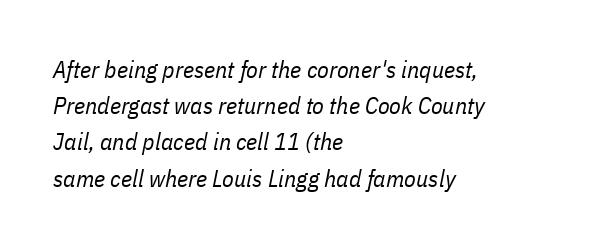
{"italic": "yes", "lean": "right", "slant_degrees": 11, "bold": "no", "underline": "no", "align": "left", "line_spacing": "normal", "line_spacing_ratio": 1.51, "letter_spacing": "normal", "letter_spacing_em": 0.0, "glyph_px": 24}
